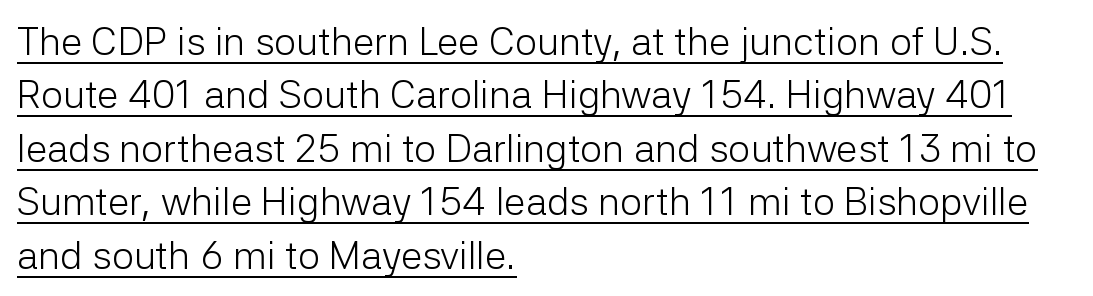
Weight: in the light-to-regular range. The passage shown has conventional tracking throughout. Somebody hit Ctrl+U on this one — the words are underlined. The lines are quadded left. Line spacing here is normal. Character widths vary here, with narrow letters taking less room than wide ones.
